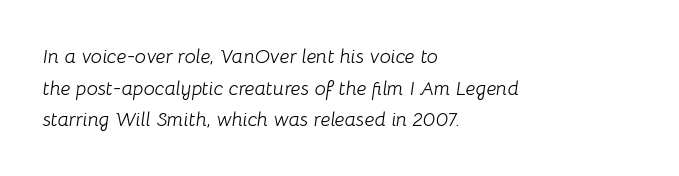
Q: Is the text bold? A: No.
Q: Is the text italic (slanted)? A: Yes, it leans right by about 8 degrees.
Q: Is the text underlined? A: No.
Q: How is the paragraph aligned? A: Left-aligned.
Q: Is the spacing between letters normal or unusually wide? A: Normal.
Q: Is the spacing between lines tight, normal or loose? A: Normal.
